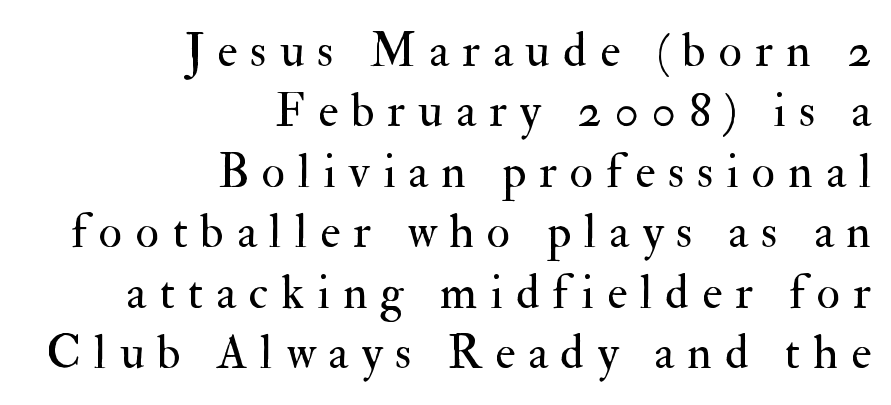
The image shows 48 px regular-weight serif type, upright; set right-aligned, normal line spacing (1.26x), unusually wide letter spacing (+0.27 em), not underlined; medium stroke contrast and a small x-height.
